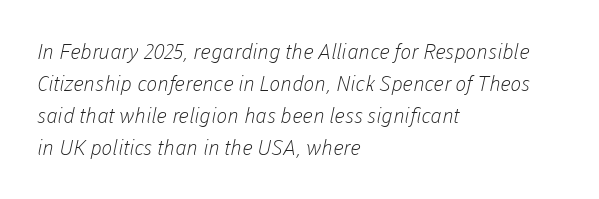
The image shows 21 px text type; set left-aligned, normal line spacing (1.53x), normal letter spacing, not underlined.
